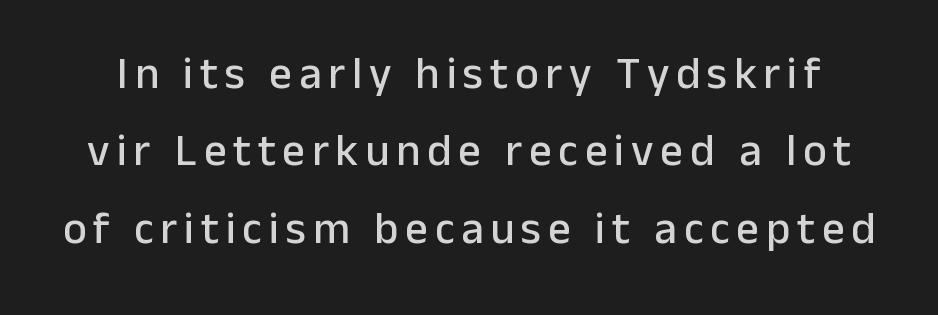
Q: Is the text italic (slanted)? A: No, it is upright.
Q: Is the typeface a serif or a sans-serif typeface? A: Sans-serif.
Q: Is the text underlined? A: No.
Q: Width (condensed, normal, or wide)? A: Normal.
Q: Stroke contrast? A: Low.
Q: x-height? A: Medium.
Q: Monospaced? A: No.
